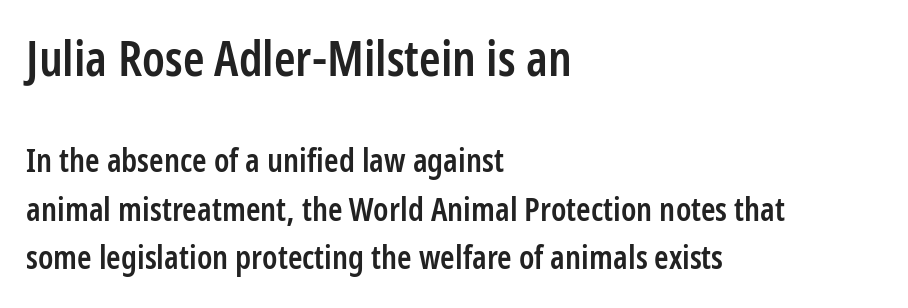
Q: Is the text bold? A: Semi-bold.
Q: Is the text italic (slanted)? A: No, it is upright.
Q: Is the typeface a serif or a sans-serif typeface? A: Sans-serif.
Q: Is the text underlined? A: No.
Q: How is the paragraph aligned? A: Left-aligned.
Q: Is the spacing between letters normal or unusually wide? A: Normal.
Q: Is the spacing between lines tight, normal or loose? A: Normal.
Q: Which block of text is set in a larger size, the first (top) or the second (bottom)? A: The first (top) one.
Q: Width (condensed, normal, or wide)? A: Condensed.
Q: Stroke contrast? A: Low.
Q: x-height? A: Medium.
Q: Monospaced? A: No.
